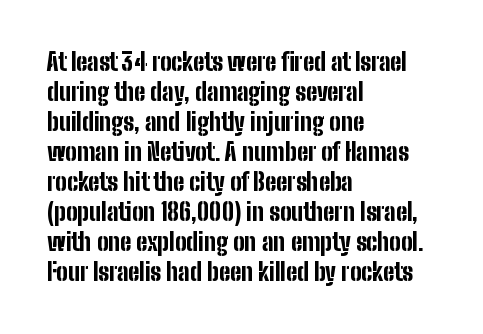
The characters look thick and weighty, a clear bold. Rows of type keep a routine distance in the vertical direction. Each word holds together tightly as a unit, with standard inter-letter gaps. Does the copy run flush right? No — it runs flush left. Beneath every word, the page is bare.
